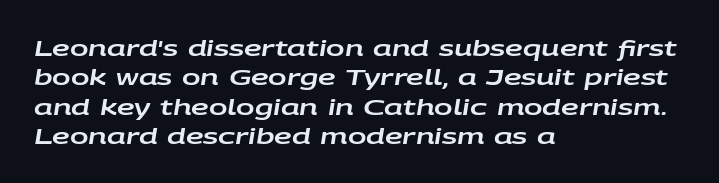
Q: Is the text italic (slanted)? A: Yes, it leans right by about 9 degrees.
Q: Is the text underlined? A: No.
Q: How is the paragraph aligned? A: Left-aligned.
Q: Is the spacing between letters normal or unusually wide? A: Normal.
Q: Is the spacing between lines tight, normal or loose? A: Normal.
